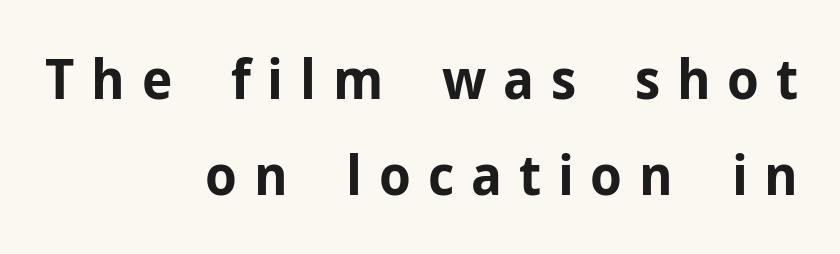
{"serif": "no", "italic": "no", "bold": "yes", "weight": "bold", "width": "normal", "stroke_contrast": "low", "x_height": "medium", "monospaced": "no", "underline": "no", "align": "right", "line_spacing_ratio": 1.71, "letter_spacing": "wide", "letter_spacing_em": 0.3, "glyph_px": 56}
